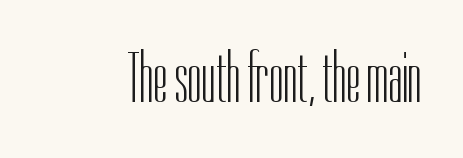
Q: Is the text bold? A: No.
Q: Is the text italic (slanted)? A: No, it is upright.
Q: Is the typeface a serif or a sans-serif typeface? A: Sans-serif.
Q: Is the text underlined? A: No.
Q: Is the spacing between letters normal or unusually wide? A: Normal.
Q: Width (condensed, normal, or wide)? A: Condensed.
Q: Stroke contrast? A: Low.
Q: x-height? A: Medium.
Q: Monospaced? A: No.
